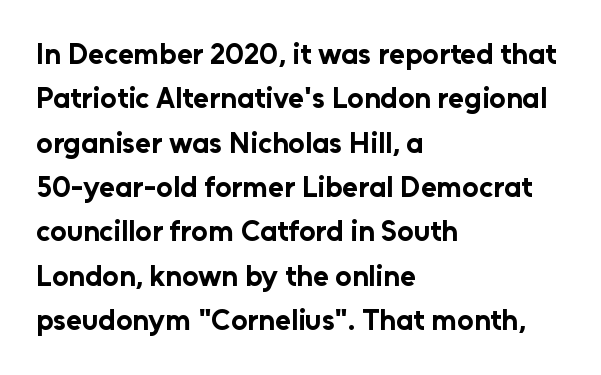
The image shows 29 px bold sans-serif type, upright; set left-aligned, normal line spacing (1.53x), normal letter spacing, not underlined; low stroke contrast and a medium x-height.
